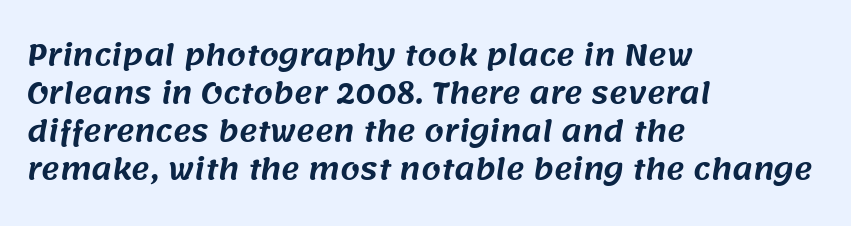
The image shows 28 px sans-serif type; set left-aligned, normal line spacing (1.36x), normal letter spacing, not underlined; medium stroke contrast and a large x-height.
